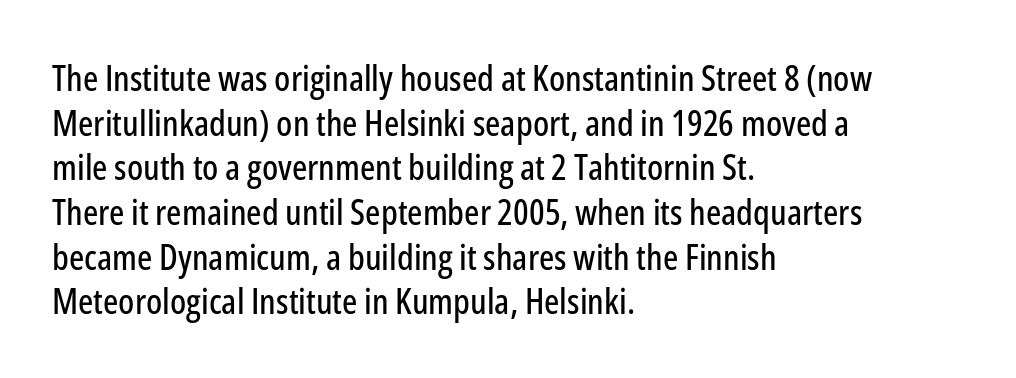
Q: Is the text italic (slanted)? A: No, it is upright.
Q: Is the typeface a serif or a sans-serif typeface? A: Sans-serif.
Q: Is the text underlined? A: No.
Q: How is the paragraph aligned? A: Left-aligned.
Q: Is the spacing between letters normal or unusually wide? A: Normal.
Q: Width (condensed, normal, or wide)? A: Condensed.
Q: Stroke contrast? A: Low.
Q: x-height? A: Medium.
Q: Monospaced? A: No.
